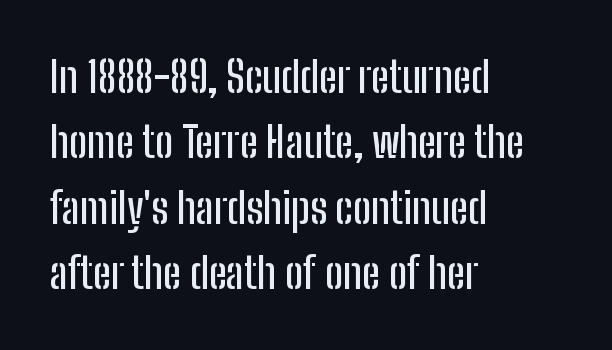
The image shows 43 px condensed sans-serif type, upright; set left-aligned, normal line spacing (1.52x), normal letter spacing, not underlined; low stroke contrast and a medium x-height.
